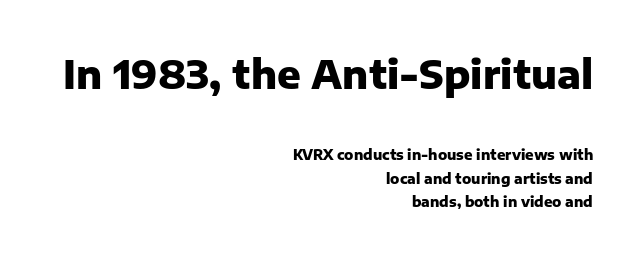
Q: Is the text bold? A: Yes.
Q: Is the text italic (slanted)? A: No, it is upright.
Q: Is the typeface a serif or a sans-serif typeface? A: Sans-serif.
Q: Is the text underlined? A: No.
Q: How is the paragraph aligned? A: Right-aligned.
Q: Is the spacing between letters normal or unusually wide? A: Normal.
Q: Is the spacing between lines tight, normal or loose? A: Normal.
Q: Which block of text is set in a larger size, the first (top) or the second (bottom)? A: The first (top) one.
Q: Width (condensed, normal, or wide)? A: Normal.
Q: Stroke contrast? A: Low.
Q: x-height? A: Medium.
Q: Monospaced? A: No.
